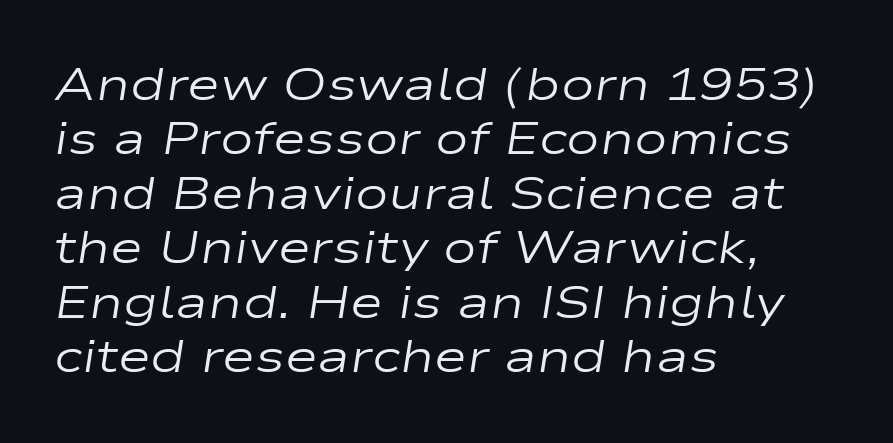
{"italic": "yes", "lean": "right", "slant_degrees": 9, "bold": "no", "weight": "regular", "width": "wide", "stroke_contrast": "low", "x_height": "medium", "monospaced": "no", "underline": "no", "align": "left", "line_spacing_ratio": 1.21, "letter_spacing": "normal", "letter_spacing_em": 0.0, "glyph_px": 45}
